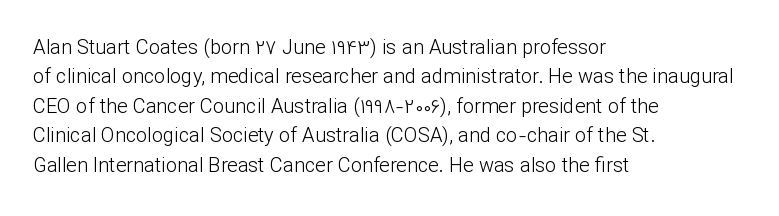
{"italic": "no", "bold": "no", "underline": "no", "align": "left", "line_spacing": "normal", "line_spacing_ratio": 1.47, "letter_spacing": "normal", "letter_spacing_em": 0.0, "glyph_px": 20}
